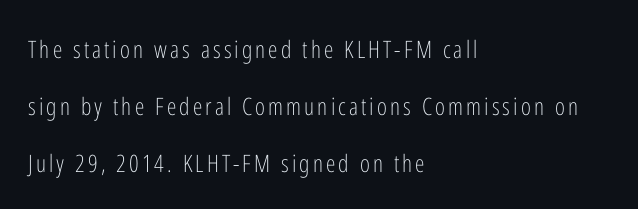
{"italic": "no", "bold": "no", "underline": "no", "align": "left", "line_spacing": "loose", "line_spacing_ratio": 2.37, "glyph_px": 24}
